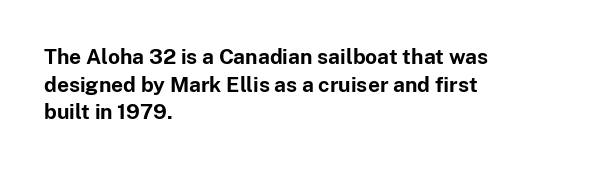
Normally led — the rows are evenly, conventionally spaced. Caption: standard tracking, unaltered. Check the space under the baseline: it is left empty. This sample is left-justified, so line endings fall wherever the words run out. These lines were composed using upright roman letters.
